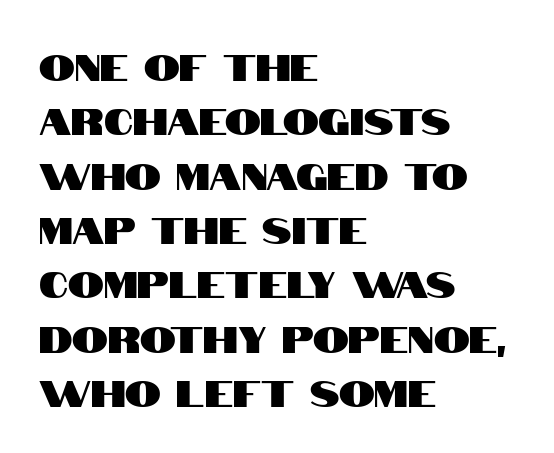
Q: Is the text italic (slanted)? A: No, it is upright.
Q: Is the typeface a serif or a sans-serif typeface? A: Sans-serif.
Q: Is the text underlined? A: No.
Q: How is the paragraph aligned? A: Left-aligned.
Q: Is the spacing between letters normal or unusually wide? A: Normal.
Q: Is the spacing between lines tight, normal or loose? A: Normal.
Q: Width (condensed, normal, or wide)? A: Condensed.
Q: Stroke contrast? A: High.
Q: x-height? A: Large.
Q: Monospaced? A: No.
